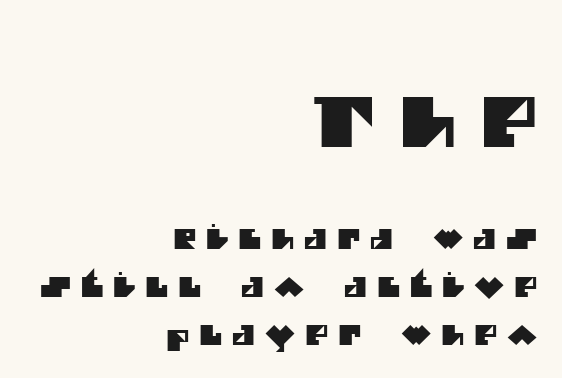
A typesetter would label this face a sans. The text block is weighted toward the right margin, trailing off unevenly leftward. Character widths vary here, with narrow letters taking less room than wide ones. There is plenty of visible air inserted between adjacent glyphs. Words float on clear page, feet unadorned. Between these two stacked blocks, the higher one wins on size.
